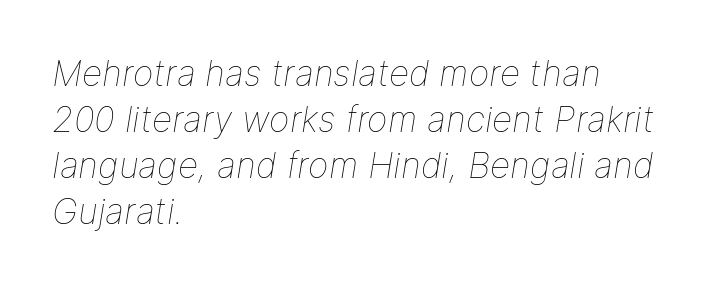
Leading matches the norm, producing a regular column. The glyphs are unaccompanied by any horizontal stroke below them. Compared with a typical body face, this is equally light or lighter still. Honestly, the letter spacing is just normal — you wouldn't notice it. Where is the straight margin? On the left. Characters are canted at an angle relative to the baseline's perpendicular.
